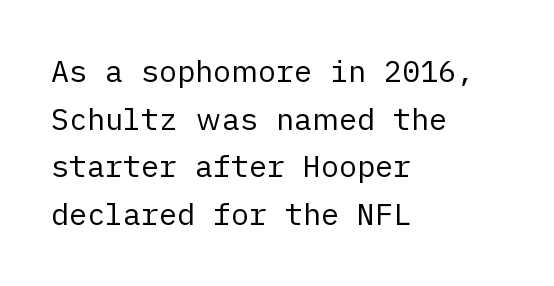
{"serif": "no", "italic": "no", "bold": "no", "weight": "regular", "width": "normal", "stroke_contrast": "low", "x_height": "medium", "underline": "no", "align": "left", "line_spacing": "normal", "line_spacing_ratio": 1.59, "letter_spacing": "normal", "letter_spacing_em": 0.0, "glyph_px": 30}
